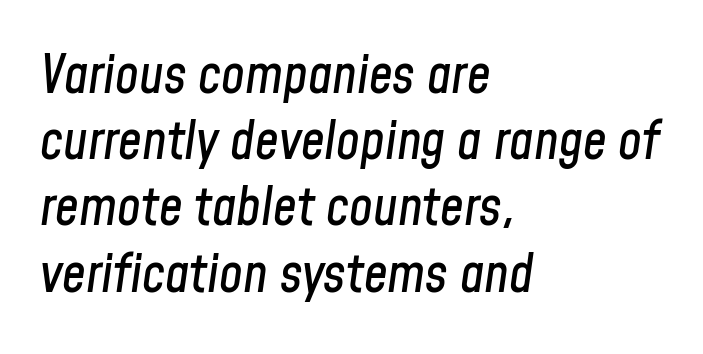
{"italic": "yes", "lean": "right", "slant_degrees": 8, "width": "condensed", "stroke_contrast": "low", "x_height": "medium", "monospaced": "no", "underline": "no", "align": "left", "line_spacing": "normal", "line_spacing_ratio": 1.25, "letter_spacing": "normal", "letter_spacing_em": 0.0, "glyph_px": 53}
